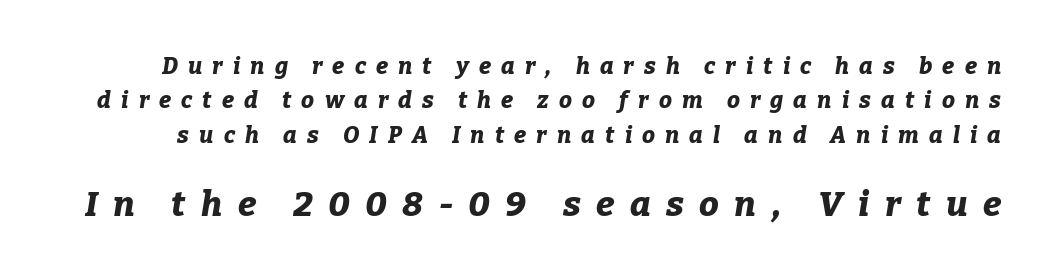
{"italic": "yes", "lean": "right", "slant_degrees": 9, "bold": "yes", "weight": "bold", "width": "normal", "stroke_contrast": "low", "x_height": "medium", "monospaced": "no", "underline": "no", "line_spacing": "normal", "line_spacing_ratio": 1.49, "letter_spacing": "wide", "letter_spacing_em": 0.44, "larger_block": "second", "size_ratio": 1.52, "glyph_px": 35}
